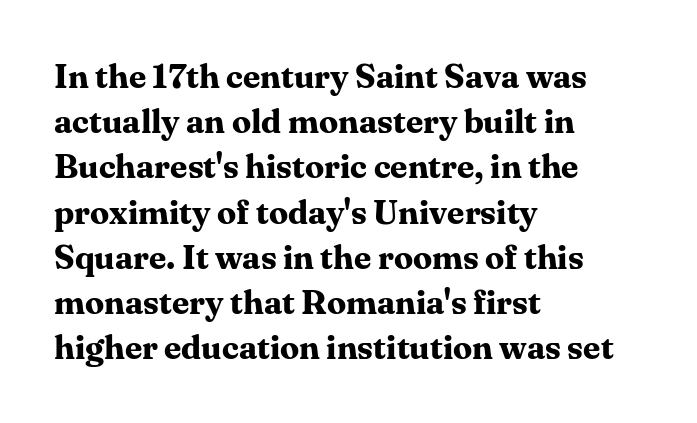
The image shows 34 px bold serif type, upright; set left-aligned, normal line spacing (1.33x), normal letter spacing, not underlined; medium stroke contrast and a medium x-height.
